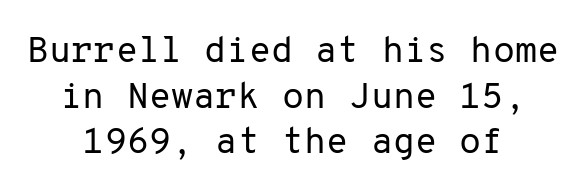
The designer left line spacing at the default. The face looks like a standard text weight, possibly lighter. Descender tails drop into unmarked territory. A typesetter would label this face a sans. You could count columns in this text — the font is strictly monospaced. If you drew a line through each stem, it would be perfectly vertical.
